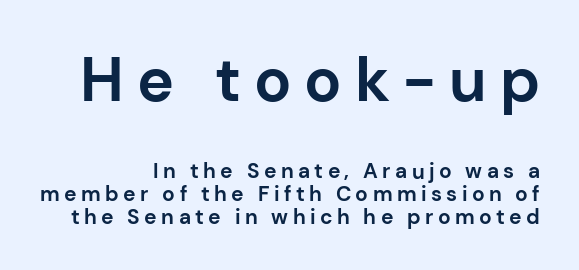
Q: Is the text bold? A: Yes.
Q: Is the text italic (slanted)? A: No, it is upright.
Q: Is the typeface a serif or a sans-serif typeface? A: Sans-serif.
Q: Is the text underlined? A: No.
Q: How is the paragraph aligned? A: Right-aligned.
Q: Is the spacing between letters normal or unusually wide? A: Unusually wide.
Q: Is the spacing between lines tight, normal or loose? A: Tight.
Q: Which block of text is set in a larger size, the first (top) or the second (bottom)? A: The first (top) one.
Q: Width (condensed, normal, or wide)? A: Normal.
Q: Stroke contrast? A: Low.
Q: x-height? A: Medium.
Q: Monospaced? A: No.
